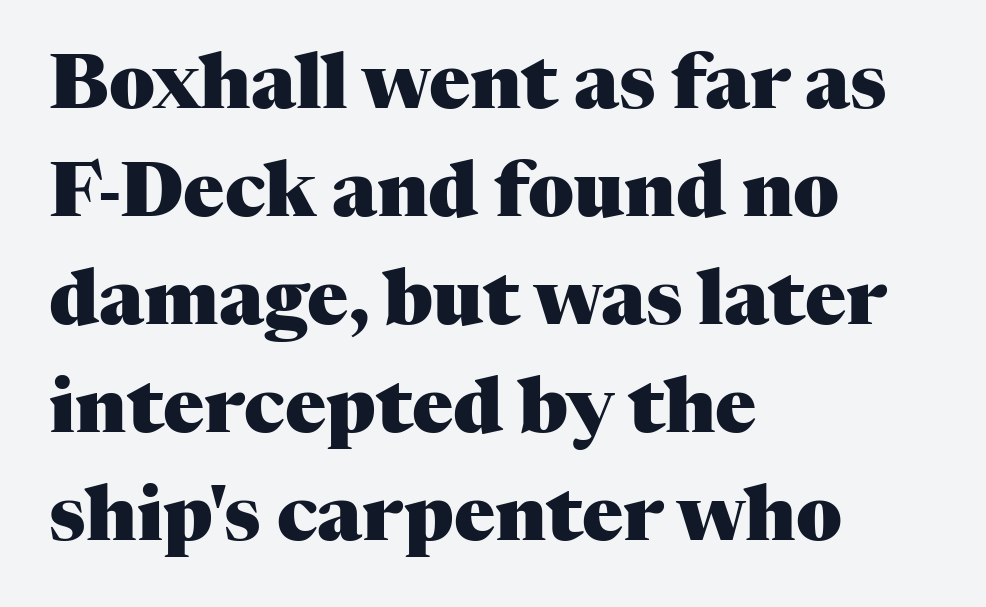
The letters are bold, with thick, heavy strokes. These lines sit exactly where default settings would place them. Plain, unruled lines of type. Short and long lines alike share a common starting point at left.
